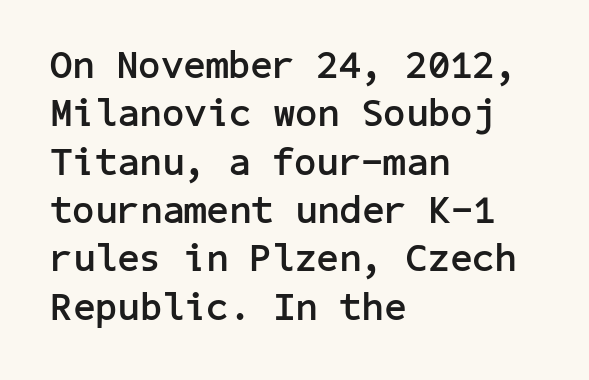
In terms of letterspacing, this is plain default setting. Is the block centered? No — it sits flush against the left margin. The strip under each line holds only bare page. It's the straight-up-and-down kind of type. Font category for this specimen: sans-serif.
